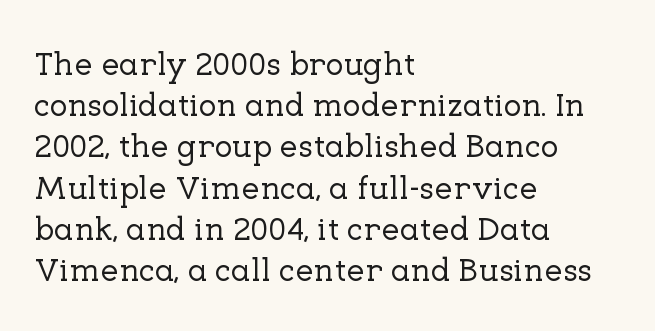
Rendered with straight, roman letterforms. Proportional: the letters do not fall into vertical columns. Descenders hang freely into open space. The designer left line spacing at the default.
